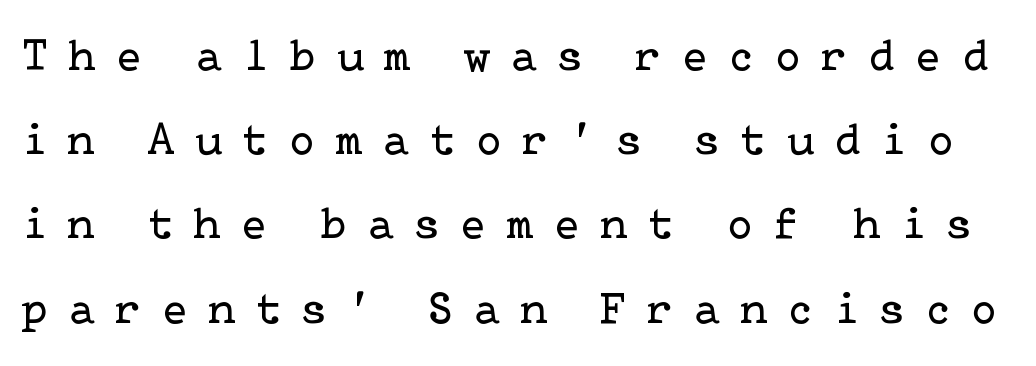
Q: Is the text bold? A: No.
Q: Is the text italic (slanted)? A: No, it is upright.
Q: Is the typeface a serif or a sans-serif typeface? A: Serif.
Q: Is the text underlined? A: No.
Q: Is the spacing between letters normal or unusually wide? A: Unusually wide.
Q: Width (condensed, normal, or wide)? A: Normal.
Q: Stroke contrast? A: Low.
Q: x-height? A: Medium.
